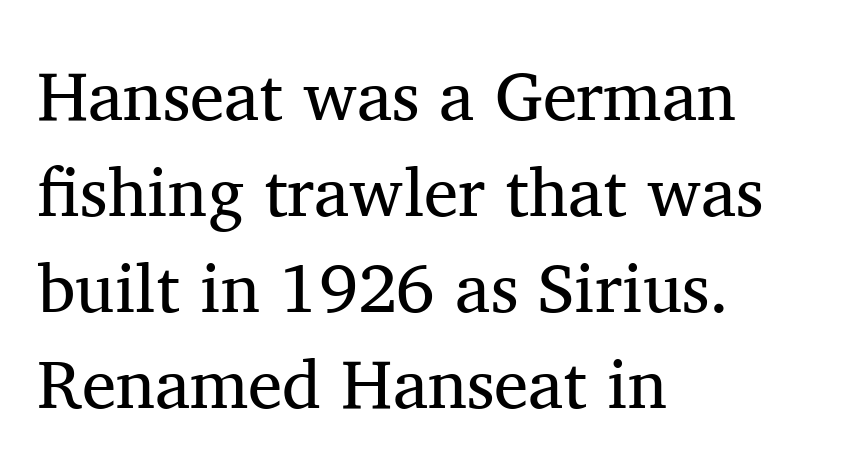
Q: Is the text bold? A: No.
Q: Is the text italic (slanted)? A: No, it is upright.
Q: Is the typeface a serif or a sans-serif typeface? A: Serif.
Q: Is the text underlined? A: No.
Q: How is the paragraph aligned? A: Left-aligned.
Q: Is the spacing between letters normal or unusually wide? A: Normal.
Q: Is the spacing between lines tight, normal or loose? A: Normal.
Q: Width (condensed, normal, or wide)? A: Normal.
Q: Stroke contrast? A: Medium.
Q: x-height? A: Medium.
Q: Monospaced? A: No.
